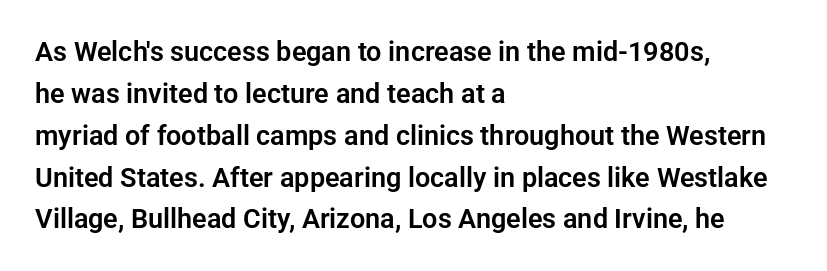
Q: Is the text italic (slanted)? A: No, it is upright.
Q: Is the text underlined? A: No.
Q: How is the paragraph aligned? A: Left-aligned.
Q: Is the spacing between letters normal or unusually wide? A: Normal.
Q: Is the spacing between lines tight, normal or loose? A: Normal.
